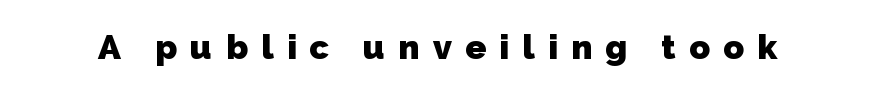
The image shows 34 px heavy sans-serif type; set unusually wide letter spacing (+0.39 em), not underlined; low stroke contrast and a medium x-height.
